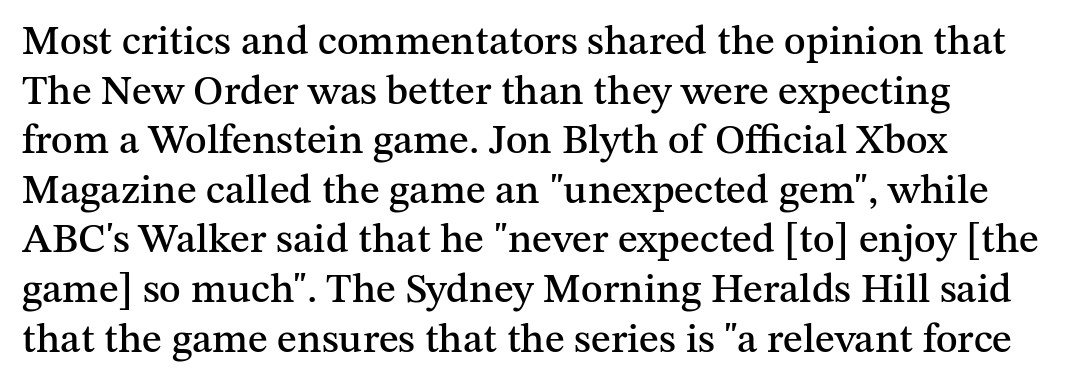
The image shows 41 px serif type, upright; set line spacing 1.21x, normal letter spacing, not underlined; medium stroke contrast and a medium x-height.
